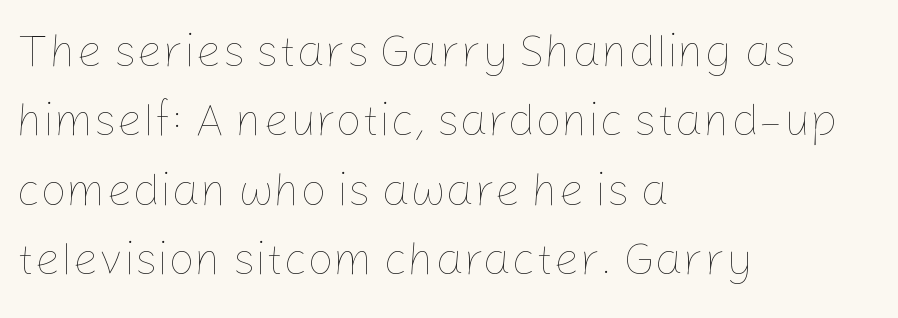
Q: Is the text bold? A: No.
Q: Is the text italic (slanted)? A: No, it is upright.
Q: Is the text underlined? A: No.
Q: How is the paragraph aligned? A: Left-aligned.
Q: Is the spacing between letters normal or unusually wide? A: Normal.
Q: Is the spacing between lines tight, normal or loose? A: Normal.
Q: Width (condensed, normal, or wide)? A: Normal.
Q: Stroke contrast? A: Low.
Q: x-height? A: Medium.
Q: Monospaced? A: No.
